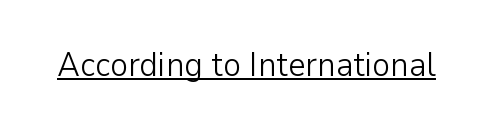
The weight would be labelled regular, book, light, or lighter still. Check the space under the baseline: a stroke is drawn there. Tracking here is standard; glyphs follow each other at the usual distance. The face used here is proportionally spaced, like ordinary book or web type. This rendering employs a face without finishing strokes, i.e., a sans-serif.
